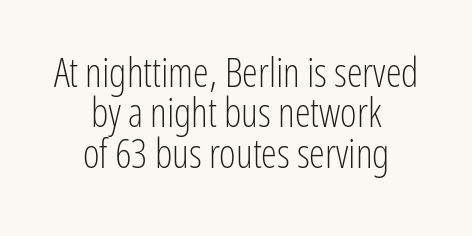
{"serif": "no", "italic": "no", "bold": "no", "weight": "light", "width": "condensed", "stroke_contrast": "low", "x_height": "medium", "monospaced": "no", "underline": "no", "align": "center", "line_spacing": "tight", "line_spacing_ratio": 1.01, "letter_spacing": "normal", "letter_spacing_em": 0.0, "glyph_px": 40}
